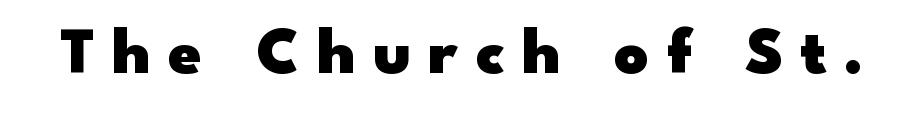
Characters remain perfectly vertical along every line. Observe the wide spacing: letters keep a clear distance from each other. What weight is shown? A full bold with thick strokes. Just letters on the line, the space beneath them empty. What kind of face is this? One without serifs — a sans. Each letter keeps its own natural width here, so spacing adapts to shape.
